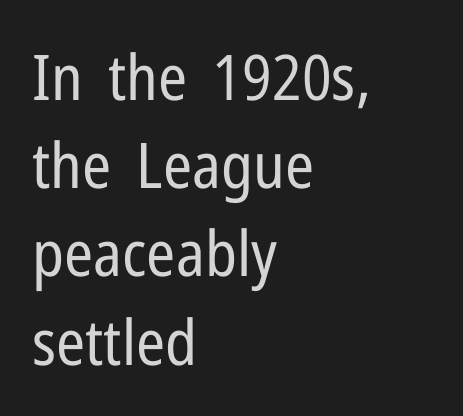
The image shows 63 px regular-weight, condensed sans-serif type, upright; set left-aligned, normal line spacing (1.4x), normal letter spacing, not underlined; low stroke contrast and a medium x-height.
